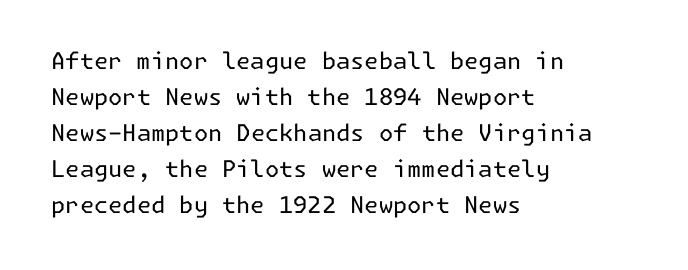
The image shows 23 px text type, upright; set left-aligned, normal line spacing (1.57x), normal letter spacing, not underlined.
